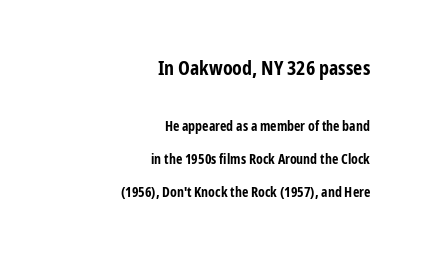
{"italic": "no", "bold": "yes", "underline": "no", "align": "right", "line_spacing": "loose", "line_spacing_ratio": 2.35, "letter_spacing": "normal", "letter_spacing_em": 0.0, "larger_block": "first", "size_ratio": 1.43, "glyph_px": 20}
